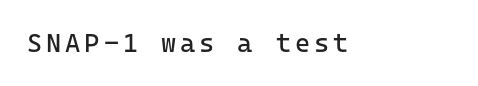
Q: Is the text bold? A: No.
Q: Is the text italic (slanted)? A: No, it is upright.
Q: Is the text underlined? A: No.
